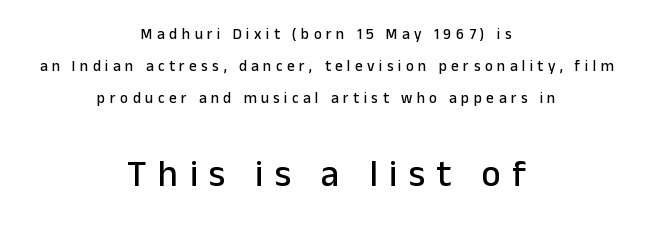
Q: Is the text italic (slanted)? A: No, it is upright.
Q: Is the typeface a serif or a sans-serif typeface? A: Sans-serif.
Q: Is the text underlined? A: No.
Q: How is the paragraph aligned? A: Centered.
Q: Is the spacing between letters normal or unusually wide? A: Unusually wide.
Q: Is the spacing between lines tight, normal or loose? A: Loose.
Q: Which block of text is set in a larger size, the first (top) or the second (bottom)? A: The second (bottom) one.
Q: Width (condensed, normal, or wide)? A: Normal.
Q: Stroke contrast? A: Low.
Q: x-height? A: Medium.
Q: Monospaced? A: No.
